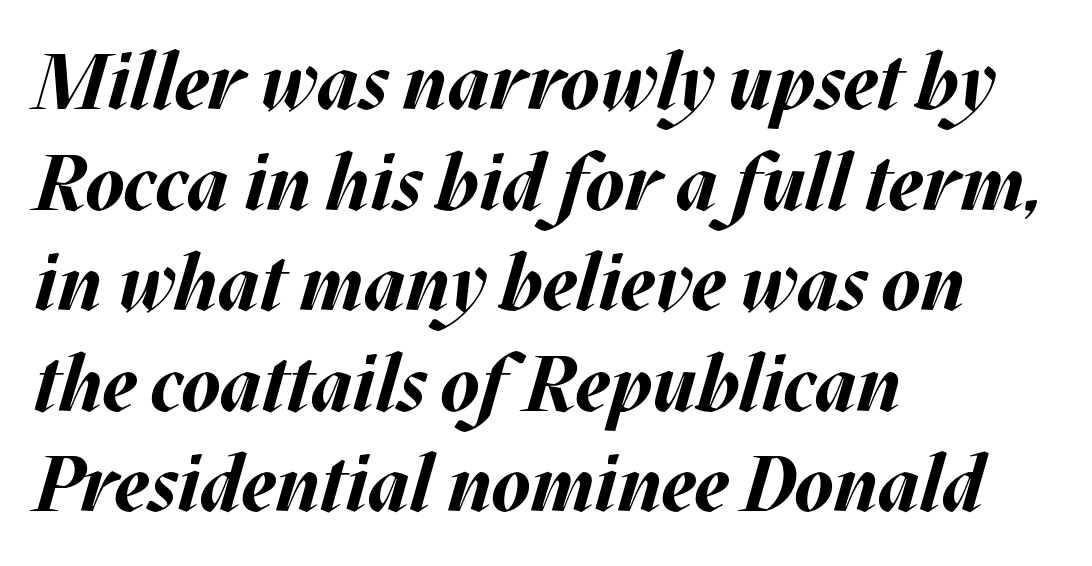
Q: Is the text bold? A: Yes.
Q: Is the text italic (slanted)? A: Yes, it leans right by about 17 degrees.
Q: Is the text underlined? A: No.
Q: How is the paragraph aligned? A: Left-aligned.
Q: Is the spacing between letters normal or unusually wide? A: Normal.
Q: Is the spacing between lines tight, normal or loose? A: Normal.
Q: Width (condensed, normal, or wide)? A: Normal.
Q: Stroke contrast? A: Medium.
Q: x-height? A: Large.
Q: Monospaced? A: No.
